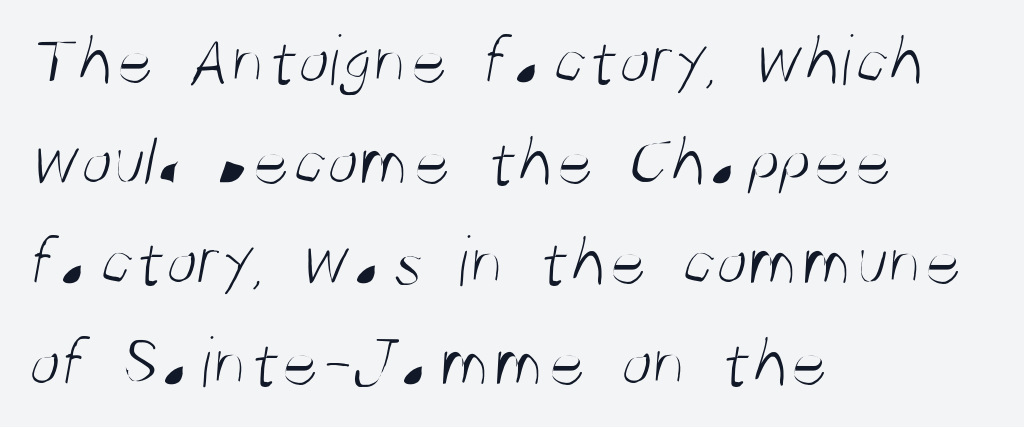
The image shows 73 px light, condensed sans-serif type; set left-aligned, normal line spacing (1.38x), normal letter spacing, not underlined; medium stroke contrast and a large x-height.
